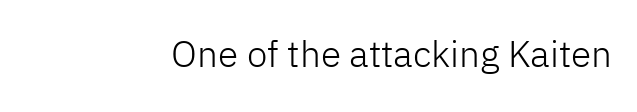
{"serif": "no", "italic": "no", "bold": "no", "weight": "light", "width": "normal", "stroke_contrast": "low", "x_height": "medium", "monospaced": "no", "underline": "no", "letter_spacing": "normal", "letter_spacing_em": 0.0, "glyph_px": 37}
